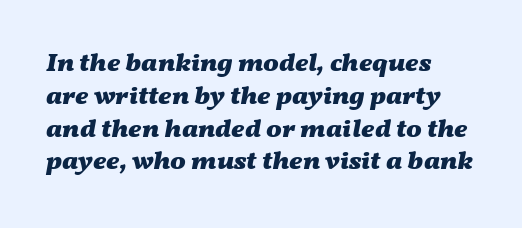
Q: Is the text bold? A: Yes.
Q: Is the text italic (slanted)? A: Yes, it leans right by about 11 degrees.
Q: Is the text underlined? A: No.
Q: How is the paragraph aligned? A: Left-aligned.
Q: Is the spacing between letters normal or unusually wide? A: Normal.
Q: Is the spacing between lines tight, normal or loose? A: Normal.
